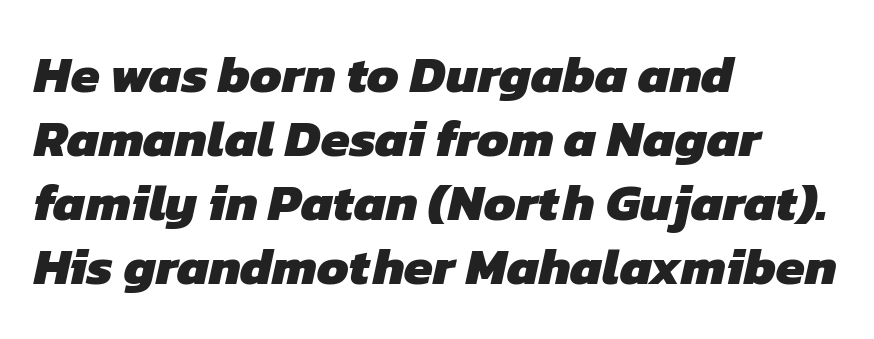
Observe the ordinary spacing: letters are neighbours, not strangers. The passage shown is typed in a proportional face where columns would drift. Only glyphs here, with clear space below each row. The rendering shows plain stroke endings on the letterforms — a sans-serif design.
